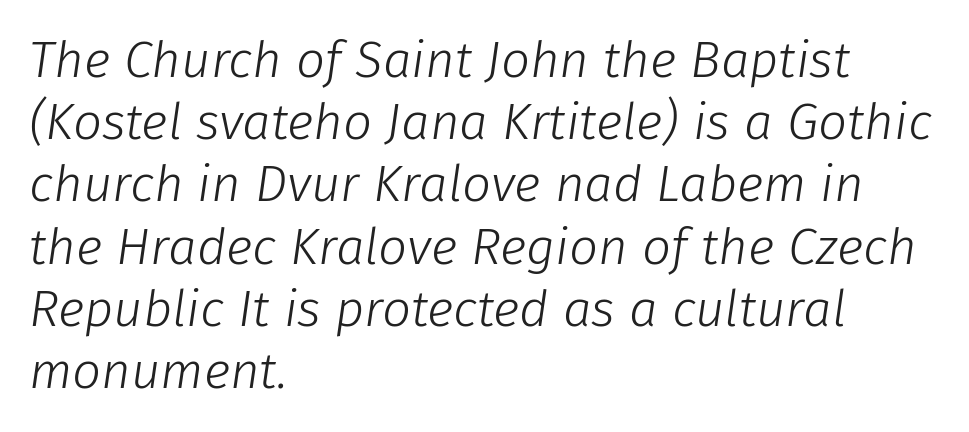
The image shows 51 px light type, italic (leaning right); set left-aligned, line spacing 1.22x, normal letter spacing, not underlined; low stroke contrast and a medium x-height.
